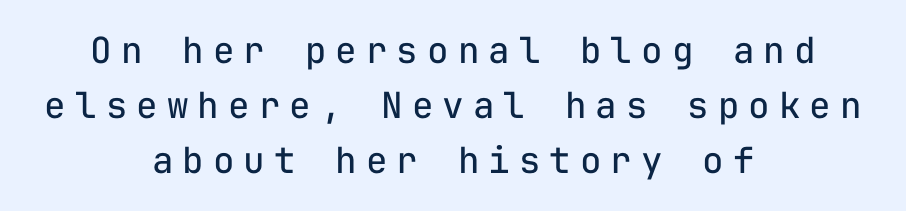
Q: Is the text bold? A: No.
Q: Is the text italic (slanted)? A: No, it is upright.
Q: Is the typeface a serif or a sans-serif typeface? A: Sans-serif.
Q: Is the text underlined? A: No.
Q: How is the paragraph aligned? A: Centered.
Q: Is the spacing between letters normal or unusually wide? A: Unusually wide.
Q: Is the spacing between lines tight, normal or loose? A: Normal.
Q: Width (condensed, normal, or wide)? A: Normal.
Q: Stroke contrast? A: Low.
Q: x-height? A: Medium.
Q: Monospaced? A: Yes.
